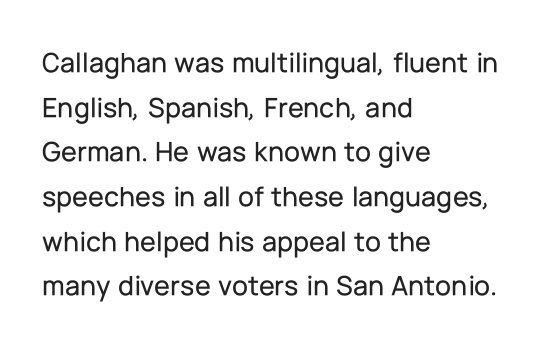
{"serif": "no", "italic": "no", "width": "normal", "stroke_contrast": "low", "x_height": "medium", "monospaced": "no", "underline": "no", "align": "left", "line_spacing": "normal", "line_spacing_ratio": 1.54, "letter_spacing": "normal", "letter_spacing_em": 0.0, "glyph_px": 29}
